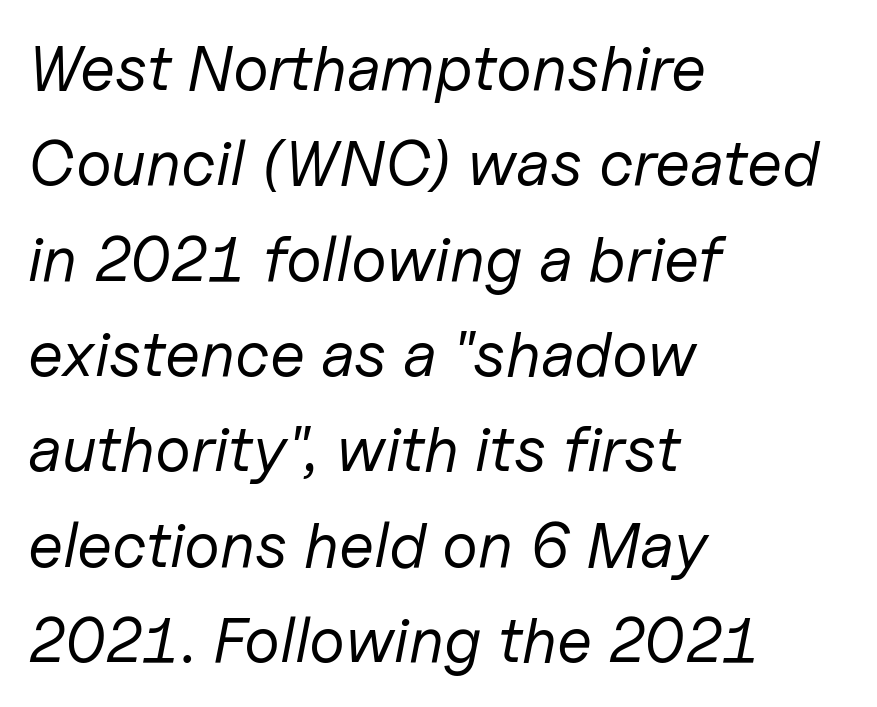
The image shows 64 px regular-weight type, italic (leaning right); set left-aligned, normal line spacing (1.49x), normal letter spacing, not underlined; low stroke contrast and a medium x-height.
